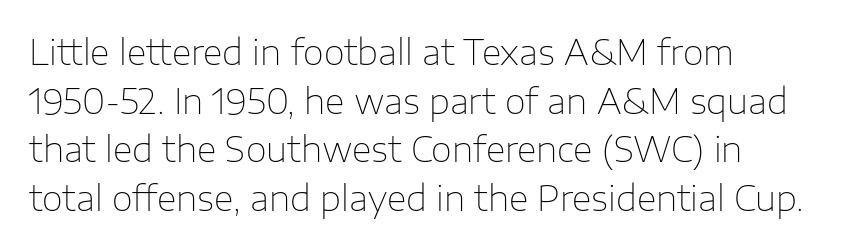
The image shows 34 px thin sans-serif type, upright; set left-aligned, normal line spacing (1.43x), normal letter spacing, not underlined; low stroke contrast and a medium x-height.
